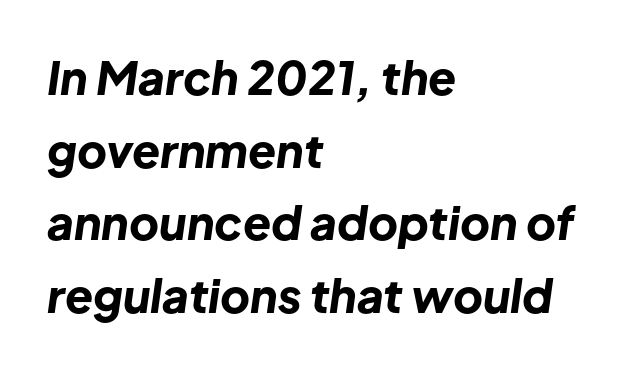
Q: Is the text bold? A: Yes.
Q: Is the text italic (slanted)? A: Yes, it leans right by about 8 degrees.
Q: Is the text underlined? A: No.
Q: How is the paragraph aligned? A: Left-aligned.
Q: Is the spacing between letters normal or unusually wide? A: Normal.
Q: Is the spacing between lines tight, normal or loose? A: Normal.
Q: Width (condensed, normal, or wide)? A: Normal.
Q: Stroke contrast? A: Low.
Q: x-height? A: Medium.
Q: Monospaced? A: No.
